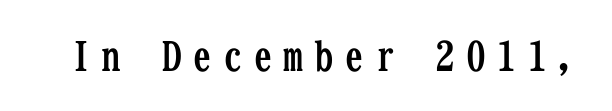
The image shows 40 px semibold, condensed serif type, upright, monospaced; set unusually wide letter spacing (+0.26 em), not underlined; low stroke contrast and a medium x-height.
